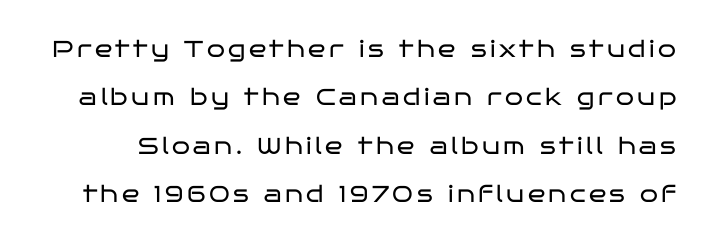
Q: Is the text bold? A: No.
Q: Is the text italic (slanted)? A: No, it is upright.
Q: Is the text underlined? A: No.
Q: Is the spacing between lines tight, normal or loose? A: Loose.
